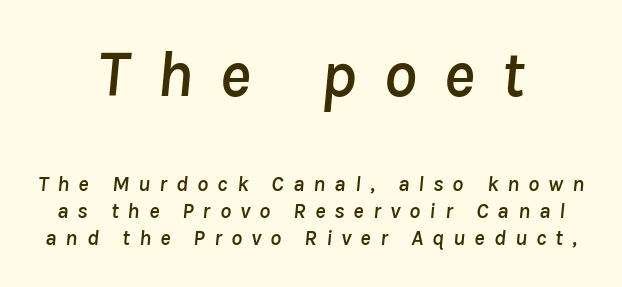
{"italic": "yes", "lean": "right", "slant_degrees": 8, "width": "normal", "stroke_contrast": "low", "x_height": "medium", "monospaced": "no", "underline": "no", "align": "center", "line_spacing_ratio": 1.24, "letter_spacing": "wide", "letter_spacing_em": 0.41, "larger_block": "first", "size_ratio": 3.0, "glyph_px": 66}
